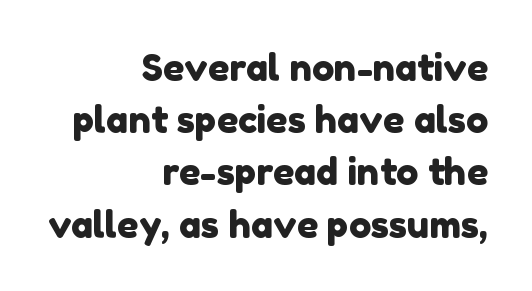
{"serif": "no", "width": "normal", "stroke_contrast": "low", "x_height": "medium", "monospaced": "no", "underline": "no", "align": "right", "line_spacing": "normal", "line_spacing_ratio": 1.41, "letter_spacing": "normal", "letter_spacing_em": 0.0, "glyph_px": 37}
